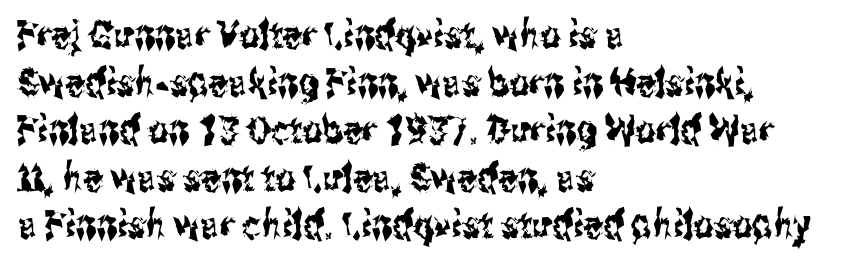
{"serif": "no", "italic": "no", "width": "condensed", "stroke_contrast": "medium", "x_height": "medium", "monospaced": "no", "underline": "no", "align": "left", "line_spacing_ratio": 1.22, "letter_spacing": "normal", "letter_spacing_em": 0.0, "glyph_px": 39}
